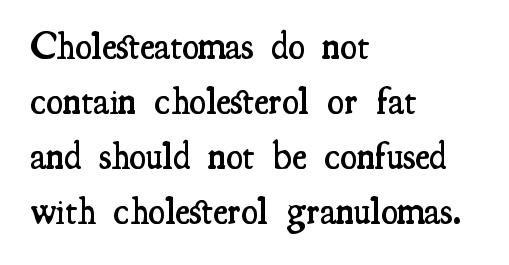
The image shows 39 px semibold, condensed serif type, upright; set left-aligned, normal line spacing (1.41x), normal letter spacing, not underlined; medium stroke contrast and a small x-height.
